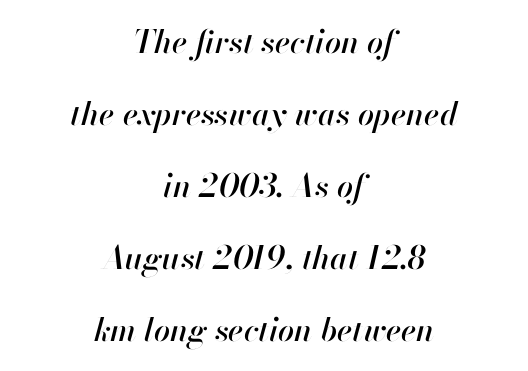
Typeset on center — no edge is straight. Glance below the letters and you will spot only blank space. The rendering uses natural spacing where letterforms have individual widths. This sample uses plain, unmodified letter spacing.
